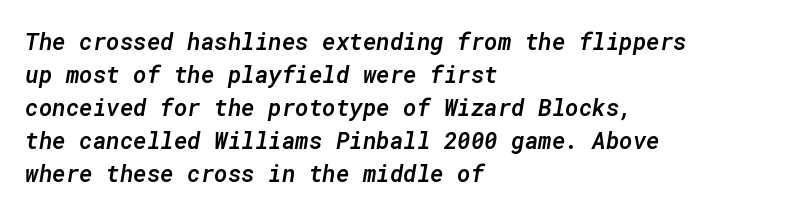
Q: Is the text bold? A: Semi-bold.
Q: Is the text italic (slanted)? A: Yes, it leans right by about 10 degrees.
Q: Is the text underlined? A: No.
Q: How is the paragraph aligned? A: Left-aligned.
Q: Is the spacing between letters normal or unusually wide? A: Normal.
Q: Is the spacing between lines tight, normal or loose? A: Normal.
